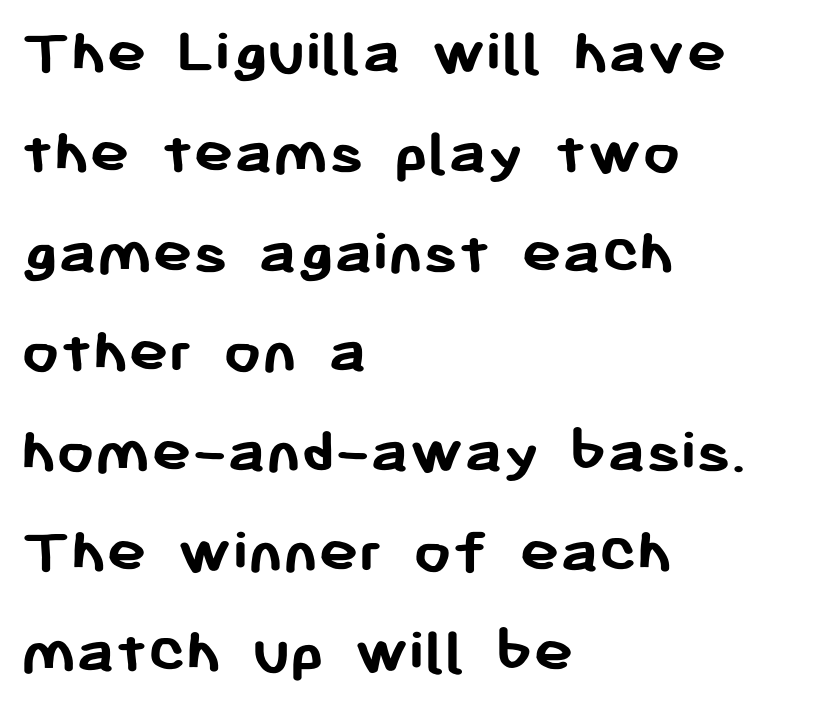
A normal amount of white space separates one row of letters from the next. Here the designer chose a conventional face with non-uniform glyph widths. The glyphs have the mass of a bold cut. Grotesque or geometric, the face here clearly has no serifs. Beneath every word, the page is bare. The face used here is rendered with its standard letterfit.
